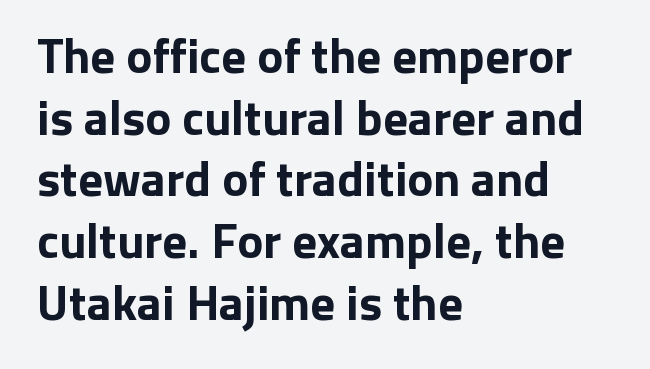
Q: Is the text bold? A: Yes.
Q: Is the text italic (slanted)? A: No, it is upright.
Q: Is the typeface a serif or a sans-serif typeface? A: Sans-serif.
Q: Is the text underlined? A: No.
Q: How is the paragraph aligned? A: Left-aligned.
Q: Is the spacing between letters normal or unusually wide? A: Normal.
Q: Is the spacing between lines tight, normal or loose? A: Normal.
Q: Width (condensed, normal, or wide)? A: Normal.
Q: Stroke contrast? A: Low.
Q: x-height? A: Medium.
Q: Monospaced? A: No.
